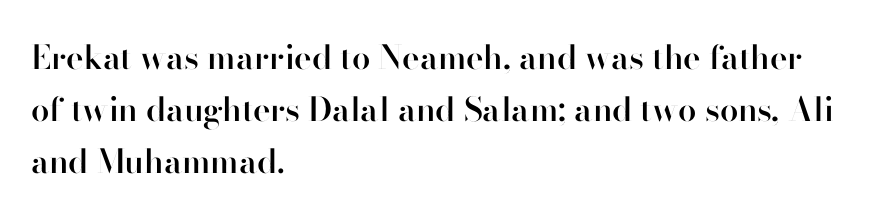
Q: Is the text bold? A: Semi-bold.
Q: Is the text italic (slanted)? A: No, it is upright.
Q: Is the typeface a serif or a sans-serif typeface? A: Sans-serif.
Q: Is the text underlined? A: No.
Q: How is the paragraph aligned? A: Left-aligned.
Q: Is the spacing between letters normal or unusually wide? A: Normal.
Q: Is the spacing between lines tight, normal or loose? A: Normal.
Q: Width (condensed, normal, or wide)? A: Normal.
Q: Stroke contrast? A: High.
Q: x-height? A: Small.
Q: Monospaced? A: No.
